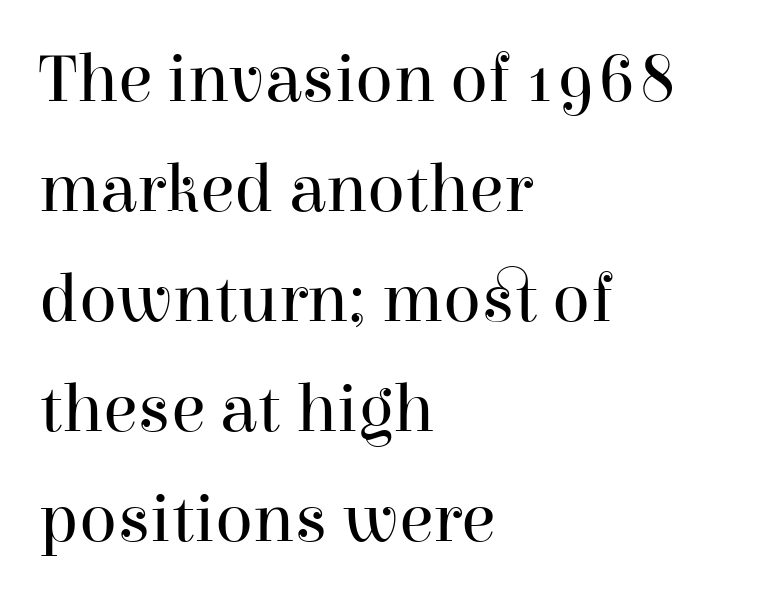
{"serif": "yes", "italic": "no", "bold": "no", "weight": "regular", "width": "normal", "stroke_contrast": "high", "x_height": "medium", "monospaced": "no", "underline": "no", "align": "left", "line_spacing": "normal", "line_spacing_ratio": 1.57, "letter_spacing": "normal", "letter_spacing_em": 0.0, "glyph_px": 70}
